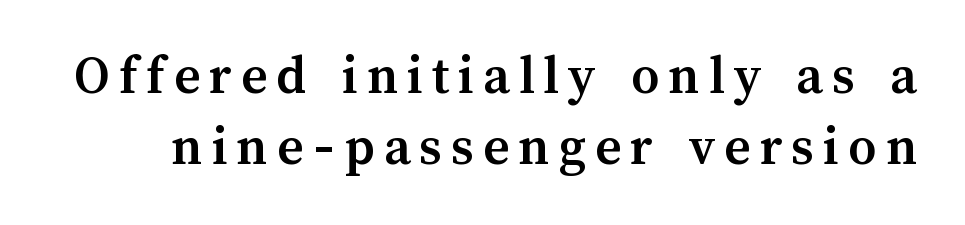
{"italic": "no", "bold": "yes", "weight": "semibold", "width": "normal", "stroke_contrast": "medium", "x_height": "medium", "monospaced": "no", "underline": "no", "line_spacing": "normal", "line_spacing_ratio": 1.27, "glyph_px": 56}
